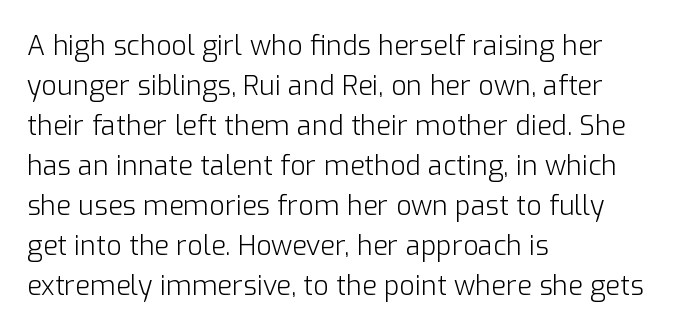
The image shows 27 px text type, upright; set left-aligned, normal line spacing (1.48x), normal letter spacing, not underlined.
